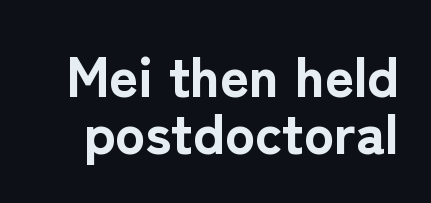
Varying glyph widths throughout — classic text-font behaviour. The passage shown is not underscored anywhere. The letters are bold, with thick, heavy strokes. Rows of type sit shoulder to shoulder in the vertical direction. Grotesque or geometric, the face here clearly has no serifs. Do the letters lean? They stand straight.
